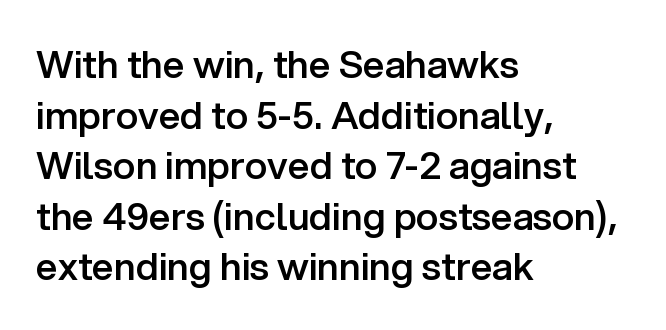
The image shows 38 px semibold sans-serif type, upright; set left-aligned, normal line spacing (1.33x), normal letter spacing, not underlined; low stroke contrast and a medium x-height.
